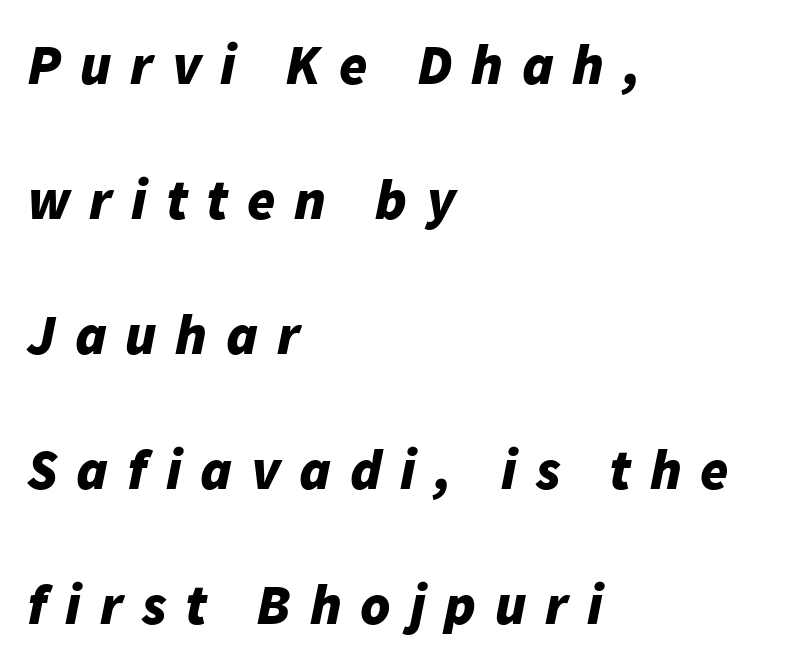
Q: Is the text bold? A: Yes.
Q: Is the text italic (slanted)? A: Yes, it leans right by about 11 degrees.
Q: Is the text underlined? A: No.
Q: How is the paragraph aligned? A: Left-aligned.
Q: Is the spacing between letters normal or unusually wide? A: Unusually wide.
Q: Is the spacing between lines tight, normal or loose? A: Loose.
Q: Width (condensed, normal, or wide)? A: Normal.
Q: Stroke contrast? A: Low.
Q: x-height? A: Medium.
Q: Monospaced? A: No.
